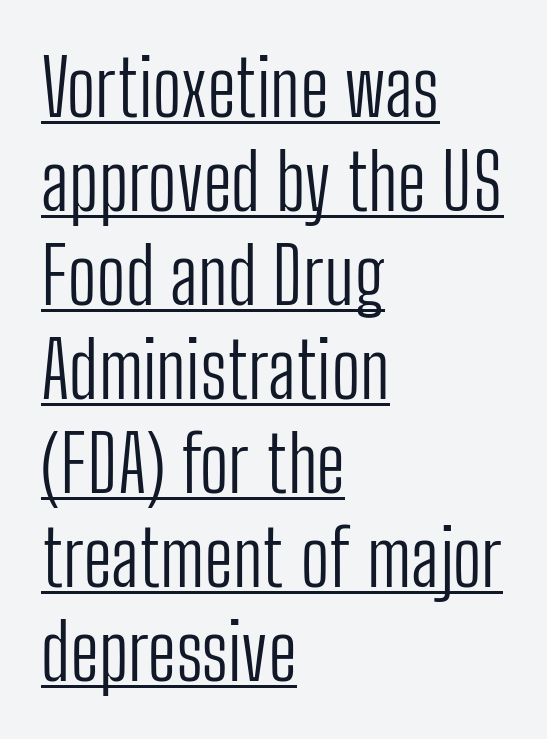
The compositor pushed each line to the left boundary. A baseline rule has been typeset under these characters. The passage shown is typed in a proportional face where columns would drift. The rendering keeps characters at their native spacing.
